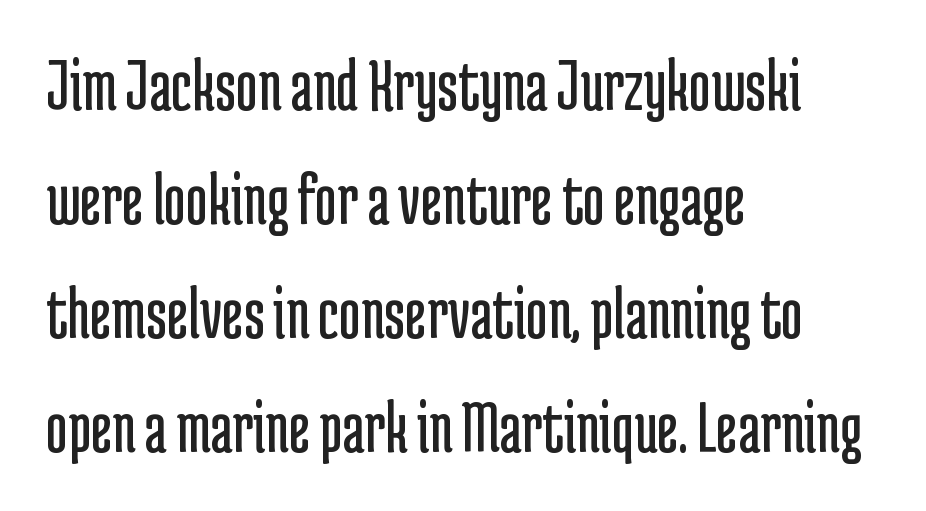
The area under the type is left untouched. Vertical stems look standard width or narrower in stroke. A classic flush-left, rag-right setting is used for this passage. Upright lettering throughout.
